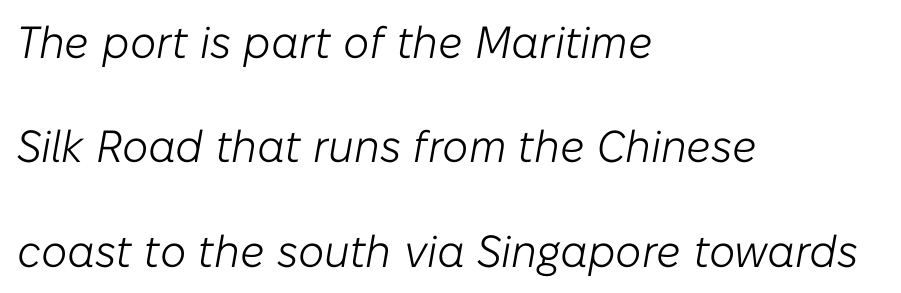
{"italic": "yes", "lean": "right", "slant_degrees": 10, "bold": "no", "weight": "light", "width": "normal", "stroke_contrast": "low", "x_height": "medium", "monospaced": "no", "underline": "no", "align": "left", "line_spacing": "loose", "line_spacing_ratio": 2.32, "letter_spacing": "normal", "letter_spacing_em": 0.0, "glyph_px": 45}
